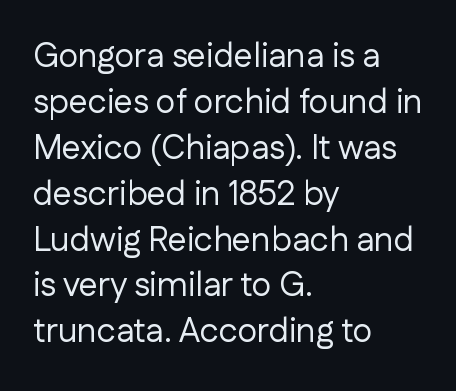
Underline: absent. A roman cut, with each character standing at attention. Compared with typical body copy, the letter spacing here is the same. Notice how descenders clear the ascenders below comfortably — that's standard leading. Each line starts at the same left margin while the right side varies.
